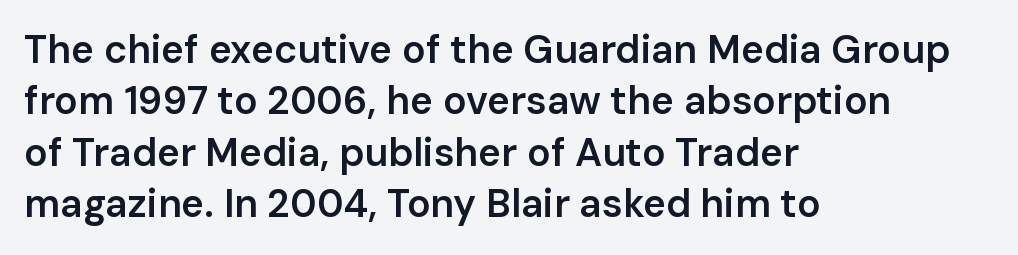
The image shows 39 px semibold sans-serif type, upright; set left-aligned, normal line spacing (1.32x), normal letter spacing, not underlined; low stroke contrast and a medium x-height.
